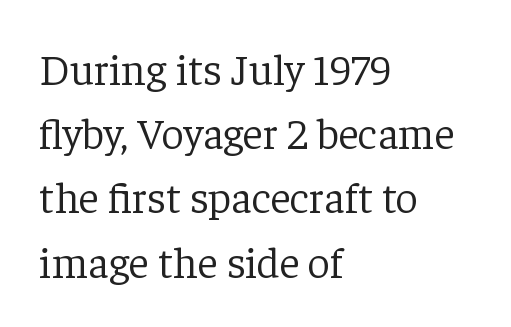
Q: Is the text bold? A: No.
Q: Is the text italic (slanted)? A: No, it is upright.
Q: Is the typeface a serif or a sans-serif typeface? A: Serif.
Q: Is the text underlined? A: No.
Q: How is the paragraph aligned? A: Left-aligned.
Q: Is the spacing between letters normal or unusually wide? A: Normal.
Q: Is the spacing between lines tight, normal or loose? A: Normal.
Q: Width (condensed, normal, or wide)? A: Normal.
Q: Stroke contrast? A: Low.
Q: x-height? A: Medium.
Q: Monospaced? A: No.
